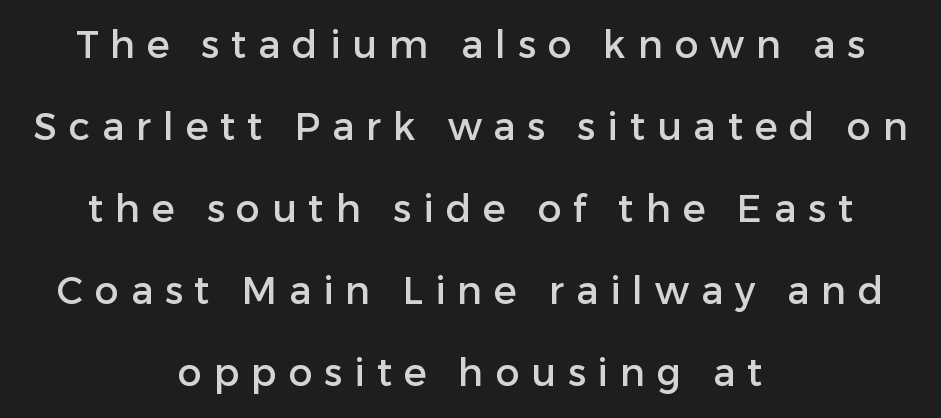
Note the varied advance widths — an 'i' is clearly narrower than an 'm'. I'd call this a sans setting — the letters go barefoot. A centered setting, common on invitations and titles, is used for this passage. The baseline area is clear. No italicization has been applied; the sample stays upright. Compared with typical body copy, the letter spacing here is much looser.
